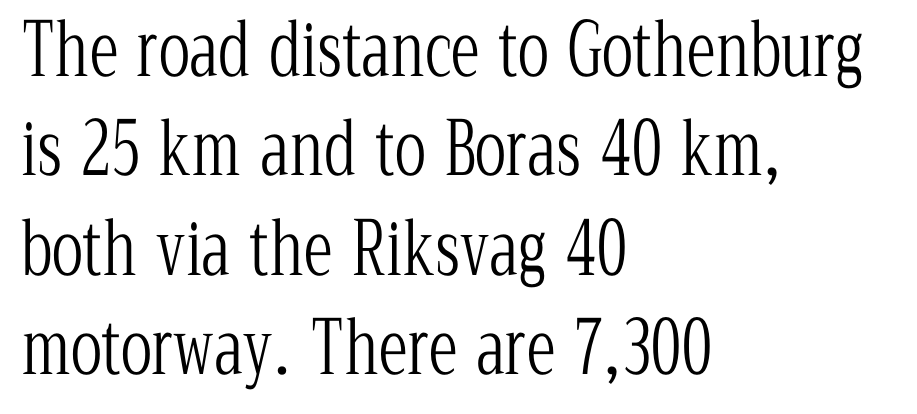
Q: Is the text bold? A: No.
Q: Is the text italic (slanted)? A: No, it is upright.
Q: Is the typeface a serif or a sans-serif typeface? A: Serif.
Q: Is the text underlined? A: No.
Q: How is the paragraph aligned? A: Left-aligned.
Q: Is the spacing between letters normal or unusually wide? A: Normal.
Q: Is the spacing between lines tight, normal or loose? A: Normal.
Q: Width (condensed, normal, or wide)? A: Condensed.
Q: Stroke contrast? A: Low.
Q: x-height? A: Medium.
Q: Monospaced? A: No.
